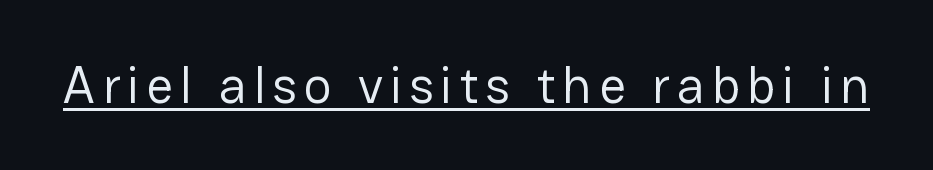
{"serif": "no", "italic": "no", "bold": "no", "weight": "regular", "width": "normal", "stroke_contrast": "low", "x_height": "medium", "monospaced": "no", "underline": "yes", "glyph_px": 52}
